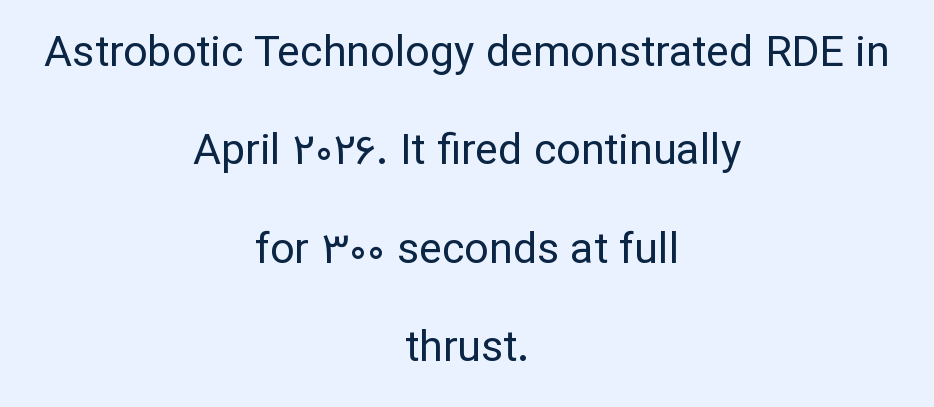
{"serif": "no", "italic": "no", "bold": "no", "weight": "regular", "width": "normal", "stroke_contrast": "low", "x_height": "medium", "monospaced": "no", "underline": "no", "align": "center", "line_spacing": "loose", "line_spacing_ratio": 2.29, "letter_spacing": "normal", "letter_spacing_em": 0.0, "glyph_px": 43}
